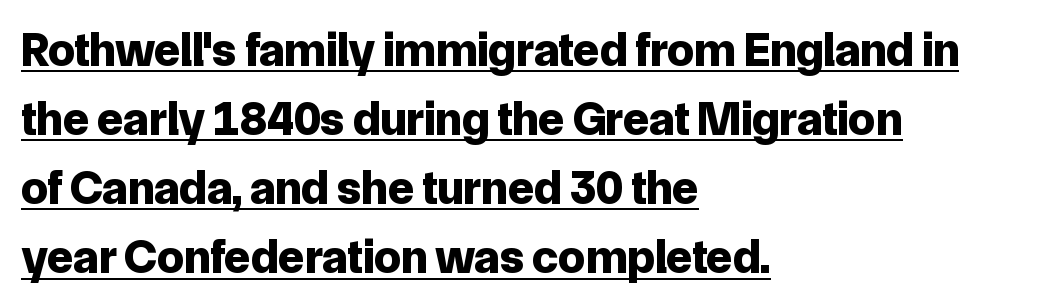
Q: Is the text bold? A: Yes.
Q: Is the text italic (slanted)? A: No, it is upright.
Q: Is the typeface a serif or a sans-serif typeface? A: Sans-serif.
Q: Is the text underlined? A: Yes.
Q: How is the paragraph aligned? A: Left-aligned.
Q: Is the spacing between letters normal or unusually wide? A: Normal.
Q: Is the spacing between lines tight, normal or loose? A: Normal.
Q: Width (condensed, normal, or wide)? A: Normal.
Q: Stroke contrast? A: Low.
Q: x-height? A: Medium.
Q: Monospaced? A: No.
